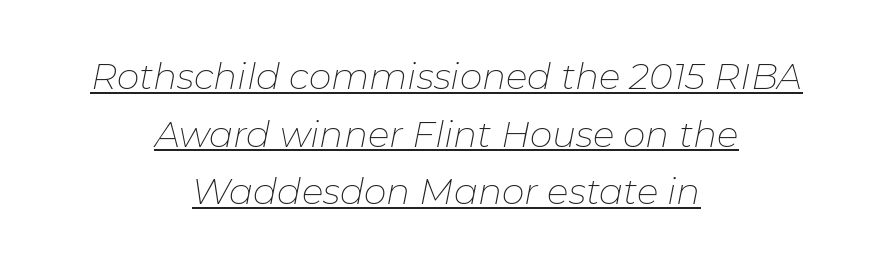
The image shows 36 px thin type, italic (leaning right); set centered, normal line spacing (1.6x), normal letter spacing, underlined; low stroke contrast and a medium x-height.
